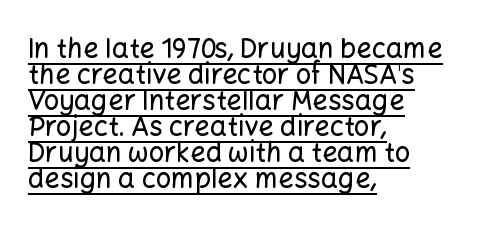
The image shows 27 px text type, upright; set left-aligned, tight line spacing (0.96x), normal letter spacing, underlined.
